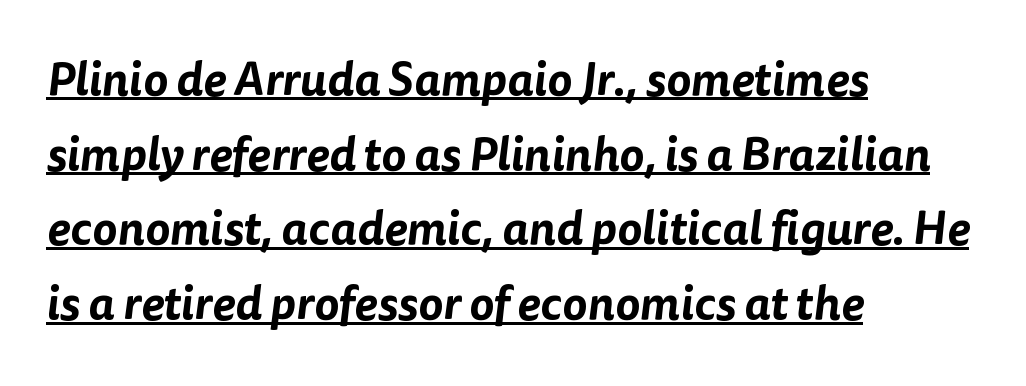
Q: Is the typeface a serif or a sans-serif typeface? A: Sans-serif.
Q: Is the text underlined? A: Yes.
Q: How is the paragraph aligned? A: Left-aligned.
Q: Is the spacing between letters normal or unusually wide? A: Normal.
Q: Is the spacing between lines tight, normal or loose? A: Normal.
Q: Width (condensed, normal, or wide)? A: Normal.
Q: Stroke contrast? A: Low.
Q: x-height? A: Medium.
Q: Monospaced? A: No.
